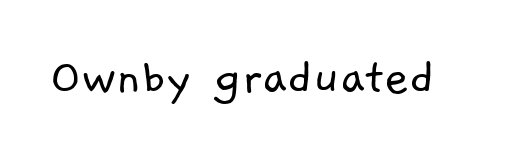
{"serif": "no", "bold": "no", "weight": "light", "width": "normal", "stroke_contrast": "low", "x_height": "medium", "monospaced": "no", "underline": "no", "letter_spacing": "normal", "letter_spacing_em": 0.0, "glyph_px": 54}
